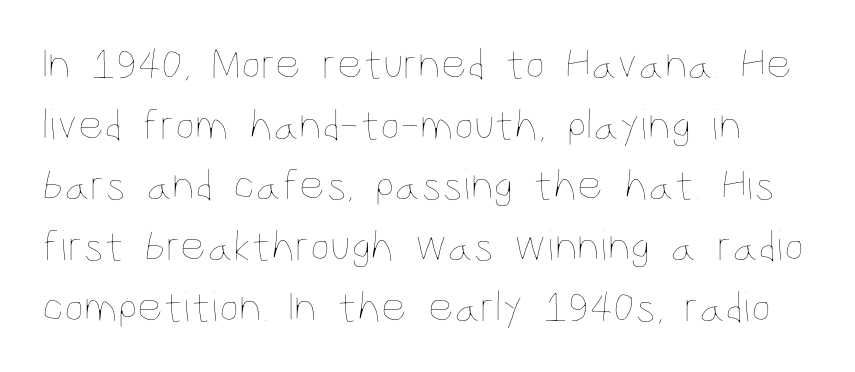
The image shows 45 px thin, condensed type, upright; set normal line spacing (1.35x), normal letter spacing, not underlined; low stroke contrast and a large x-height.
